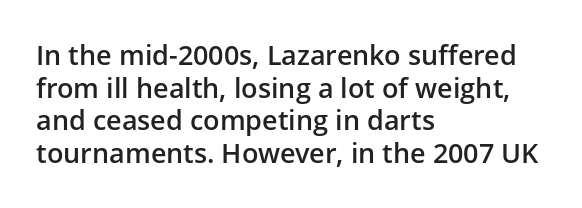
{"italic": "no", "bold": "semi", "underline": "no", "align": "left", "line_spacing_ratio": 1.21, "letter_spacing": "normal", "letter_spacing_em": 0.0, "glyph_px": 27}
